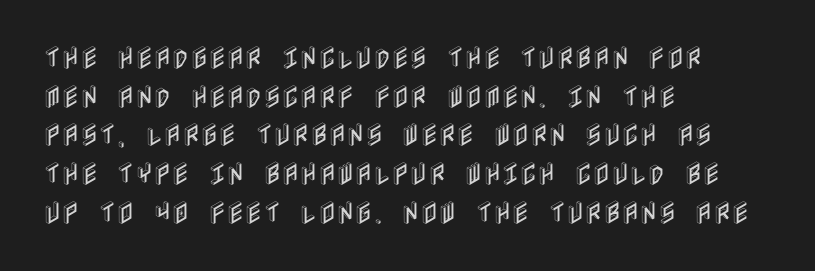
{"italic": "no", "underline": "no", "align": "left", "line_spacing": "normal", "line_spacing_ratio": 1.55, "letter_spacing": "normal", "letter_spacing_em": 0.0, "glyph_px": 25}
